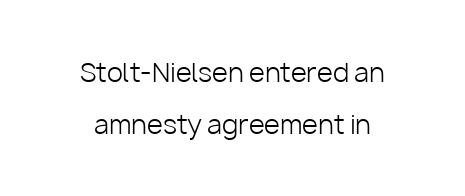
Type without underlining. Is there much room between lines? Yes — plenty of vertical air separates them. Look at the tracking — it's just the regular setting, nothing added. The characters are drawn with everyday or finer stroke widths.
